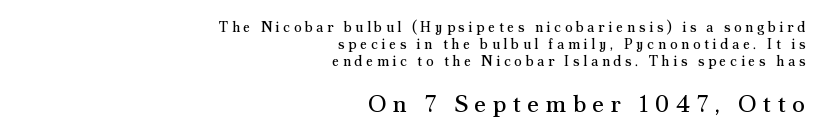
Q: Is the text bold? A: No.
Q: Is the text italic (slanted)? A: No, it is upright.
Q: Is the text underlined? A: No.
Q: How is the paragraph aligned? A: Right-aligned.
Q: Is the spacing between letters normal or unusually wide? A: Unusually wide.
Q: Which block of text is set in a larger size, the first (top) or the second (bottom)? A: The second (bottom) one.
